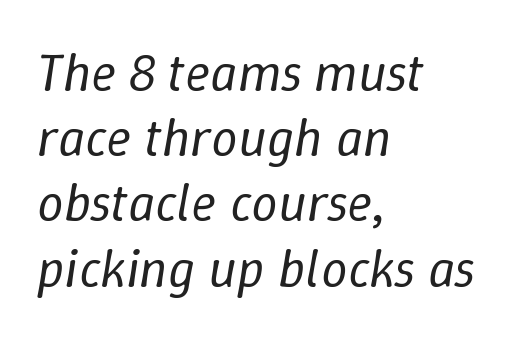
{"italic": "yes", "lean": "right", "slant_degrees": 9, "bold": "no", "weight": "regular", "width": "normal", "stroke_contrast": "low", "x_height": "medium", "monospaced": "no", "underline": "no", "align": "left", "line_spacing_ratio": 1.23, "letter_spacing": "normal", "letter_spacing_em": 0.0, "glyph_px": 53}
